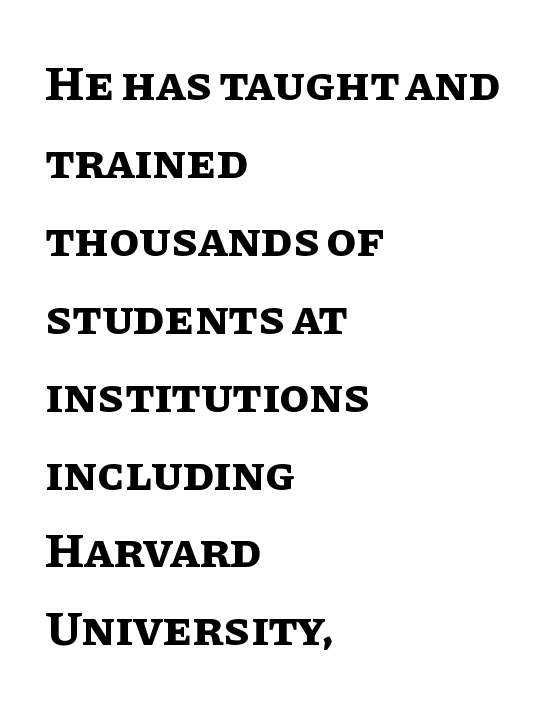
{"italic": "no", "bold": "yes", "weight": "bold", "width": "normal", "stroke_contrast": "low", "x_height": "large", "monospaced": "no", "underline": "no", "align": "left", "line_spacing": "normal", "line_spacing_ratio": 1.59, "letter_spacing": "normal", "letter_spacing_em": 0.0, "glyph_px": 49}
